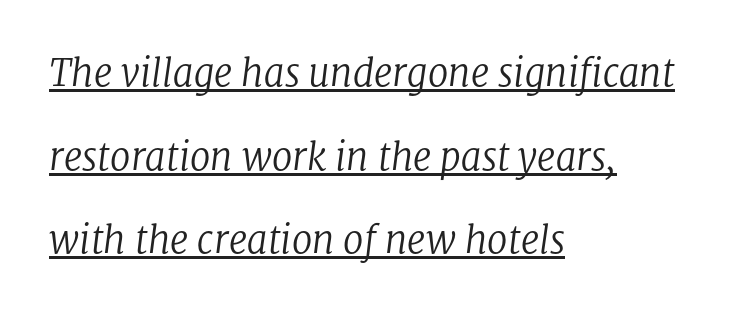
{"serif": "yes", "italic": "yes", "lean": "right", "slant_degrees": 8, "bold": "no", "weight": "regular", "width": "normal", "stroke_contrast": "low", "x_height": "medium", "monospaced": "no", "underline": "yes", "align": "left", "line_spacing": "loose", "line_spacing_ratio": 2.26, "letter_spacing": "normal", "letter_spacing_em": 0.0, "glyph_px": 37}
